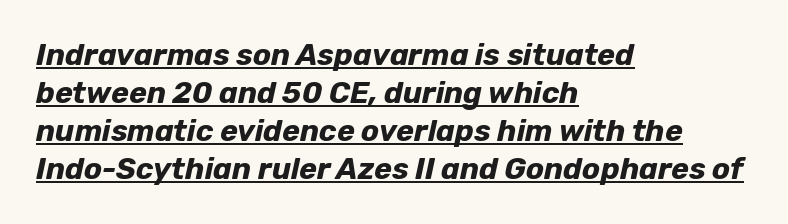
The image shows 30 px bold type, italic (leaning right); set left-aligned, normal line spacing (1.27x), normal letter spacing, underlined; low stroke contrast and a medium x-height.
